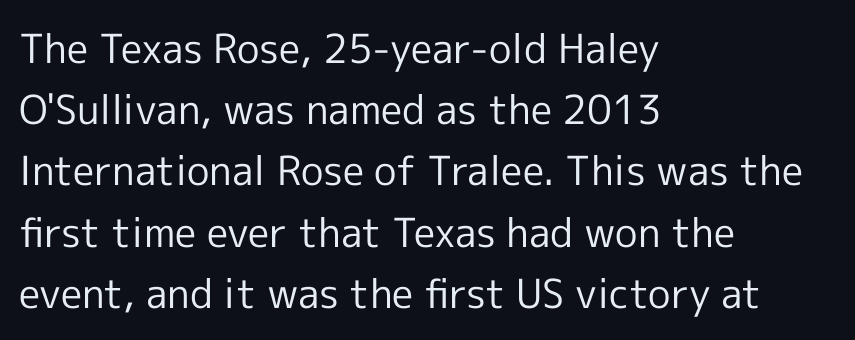
The image shows 40 px regular-weight sans-serif type, upright; set left-aligned, normal line spacing (1.53x), normal letter spacing, not underlined; a medium x-height.
